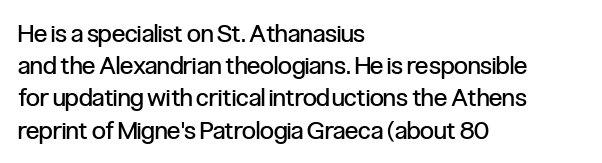
The image shows 25 px text type, upright; set left-aligned, normal line spacing (1.29x), normal letter spacing, not underlined.
